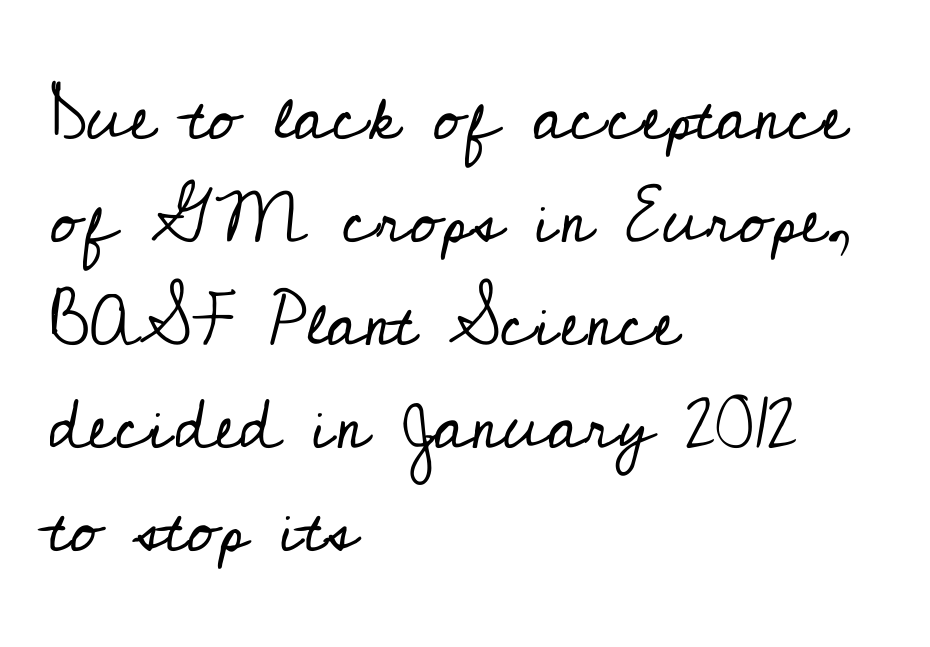
Q: Is the text bold? A: No.
Q: Is the text italic (slanted)? A: Yes.
Q: Is the typeface a serif or a sans-serif typeface? A: Serif.
Q: Is the text underlined? A: No.
Q: How is the paragraph aligned? A: Left-aligned.
Q: Is the spacing between letters normal or unusually wide? A: Normal.
Q: Is the spacing between lines tight, normal or loose? A: Normal.
Q: Width (condensed, normal, or wide)? A: Normal.
Q: Stroke contrast? A: Low.
Q: x-height? A: Small.
Q: Monospaced? A: No.
